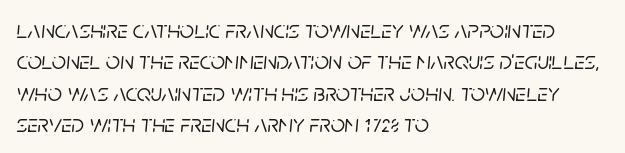
{"italic": "yes", "lean": "right", "slant_degrees": 5, "underline": "no", "align": "left", "line_spacing": "normal", "line_spacing_ratio": 1.26, "letter_spacing": "normal", "letter_spacing_em": 0.0, "glyph_px": 25}
